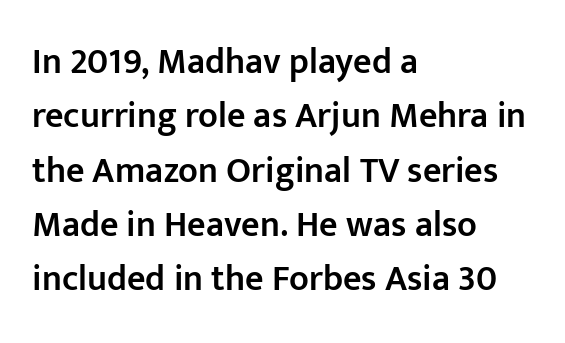
Q: Is the text bold? A: Semi-bold.
Q: Is the text italic (slanted)? A: No, it is upright.
Q: Is the typeface a serif or a sans-serif typeface? A: Sans-serif.
Q: Is the text underlined? A: No.
Q: How is the paragraph aligned? A: Left-aligned.
Q: Is the spacing between letters normal or unusually wide? A: Normal.
Q: Is the spacing between lines tight, normal or loose? A: Normal.
Q: Width (condensed, normal, or wide)? A: Normal.
Q: Stroke contrast? A: Low.
Q: x-height? A: Medium.
Q: Monospaced? A: No.
